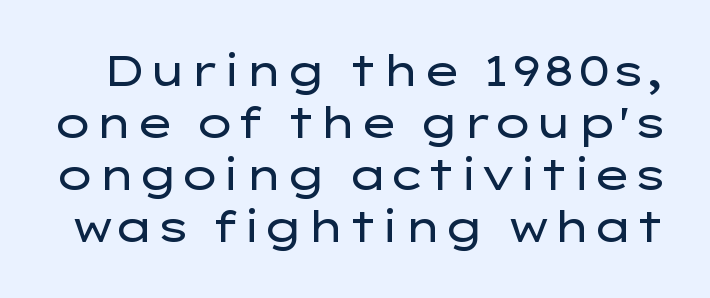
A typesetter would label this face a sans. This sample uses plain, unmodified letter spacing. Underline: absent. Think of a printed novel: that variable character pitch is what you see here. Unlike italic type, these characters show no tilt at all. The font is comparable to plain body text, perhaps lighter.
